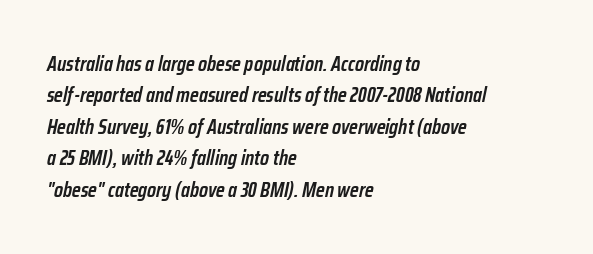
{"italic": "yes", "lean": "right", "slant_degrees": 12, "bold": "semi", "underline": "no", "align": "left", "line_spacing": "normal", "line_spacing_ratio": 1.5, "letter_spacing": "normal", "letter_spacing_em": 0.0, "glyph_px": 21}
